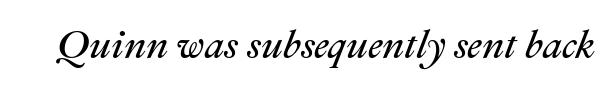
Q: Is the text bold? A: No.
Q: Is the text italic (slanted)? A: Yes, it leans right by about 22 degrees.
Q: Is the text underlined? A: No.
Q: Is the spacing between letters normal or unusually wide? A: Normal.
Q: Width (condensed, normal, or wide)? A: Normal.
Q: Stroke contrast? A: Medium.
Q: x-height? A: Medium.
Q: Monospaced? A: No.
